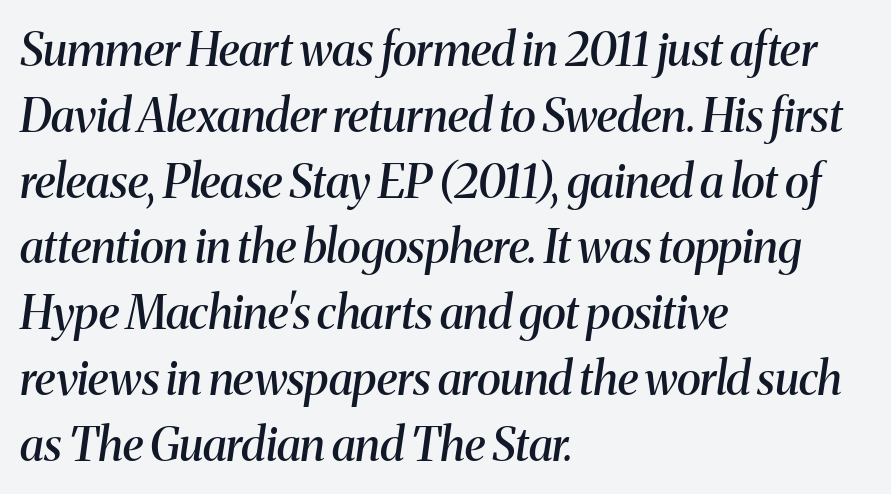
Q: Is the text bold? A: Semi-bold.
Q: Is the text italic (slanted)? A: Yes, it leans right by about 8 degrees.
Q: Is the typeface a serif or a sans-serif typeface? A: Serif.
Q: Is the text underlined? A: No.
Q: How is the paragraph aligned? A: Left-aligned.
Q: Is the spacing between letters normal or unusually wide? A: Normal.
Q: Is the spacing between lines tight, normal or loose? A: Normal.
Q: Width (condensed, normal, or wide)? A: Normal.
Q: Stroke contrast? A: Medium.
Q: x-height? A: Medium.
Q: Monospaced? A: No.
